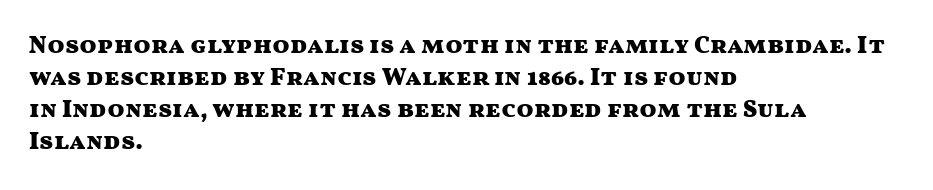
The typesetter chose a ragged-right arrangement here. The line texture is even and compact thanks to regular tracking. Summary of weight: heavy, a full bold. Vertically, the passage feels balanced, rows spaced as you'd expect. In terms of posture, this sample is upright.
